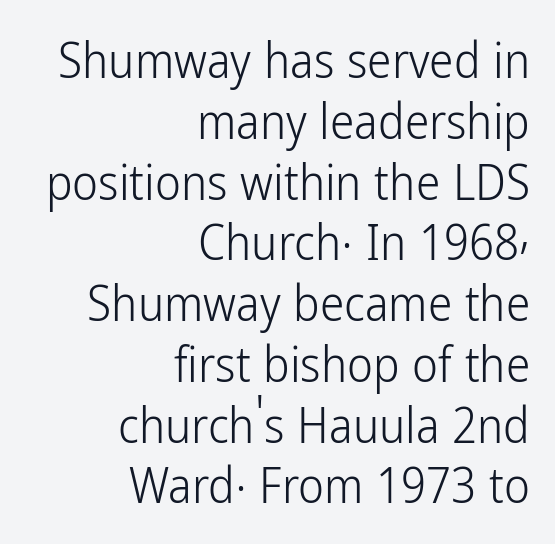
Q: Is the text bold? A: No.
Q: Is the text italic (slanted)? A: No, it is upright.
Q: Is the typeface a serif or a sans-serif typeface? A: Sans-serif.
Q: Is the text underlined? A: No.
Q: How is the paragraph aligned? A: Right-aligned.
Q: Is the spacing between letters normal or unusually wide? A: Normal.
Q: Width (condensed, normal, or wide)? A: Condensed.
Q: Stroke contrast? A: Low.
Q: x-height? A: Medium.
Q: Monospaced? A: No.
